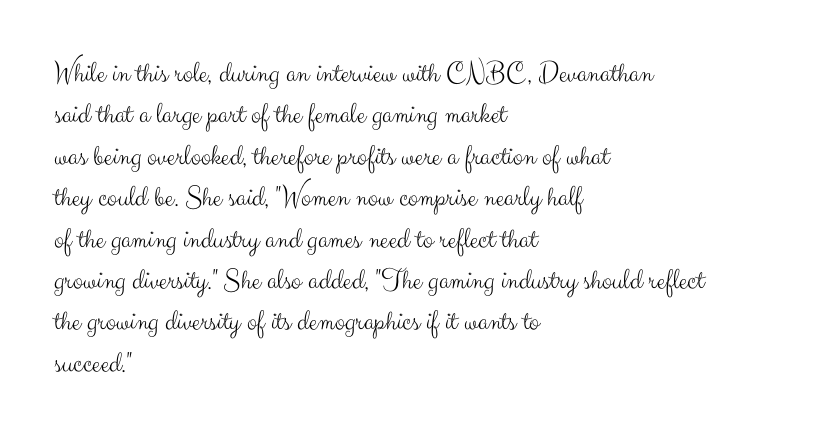
Q: Is the text bold? A: No.
Q: Is the text italic (slanted)? A: Yes.
Q: Is the typeface a serif or a sans-serif typeface? A: Sans-serif.
Q: Is the text underlined? A: No.
Q: How is the paragraph aligned? A: Left-aligned.
Q: Is the spacing between letters normal or unusually wide? A: Normal.
Q: Is the spacing between lines tight, normal or loose? A: Normal.
Q: Width (condensed, normal, or wide)? A: Normal.
Q: Stroke contrast? A: Medium.
Q: x-height? A: Small.
Q: Monospaced? A: No.
